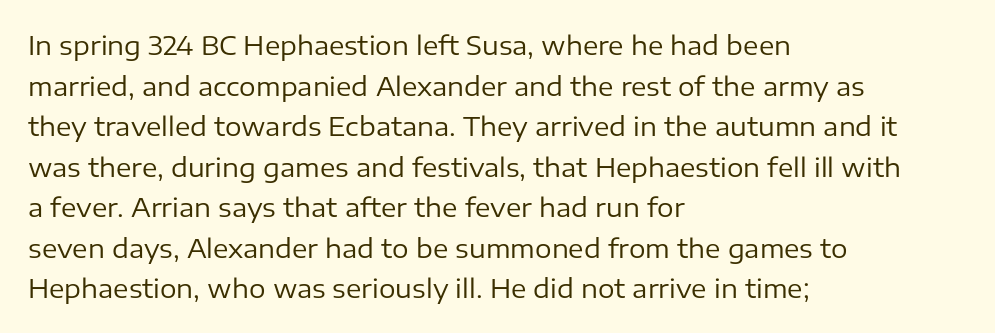
The image shows 26 px text type, upright; set left-aligned, normal line spacing (1.56x), normal letter spacing, not underlined.
